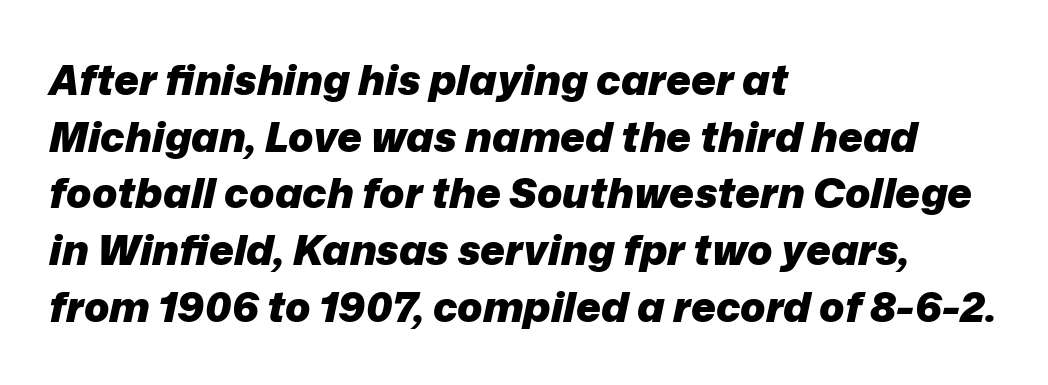
Q: Is the text bold? A: Yes.
Q: Is the text italic (slanted)? A: Yes, it leans right by about 12 degrees.
Q: Is the text underlined? A: No.
Q: How is the paragraph aligned? A: Left-aligned.
Q: Is the spacing between letters normal or unusually wide? A: Normal.
Q: Is the spacing between lines tight, normal or loose? A: Normal.
Q: Width (condensed, normal, or wide)? A: Normal.
Q: Stroke contrast? A: Low.
Q: x-height? A: Medium.
Q: Monospaced? A: No.
